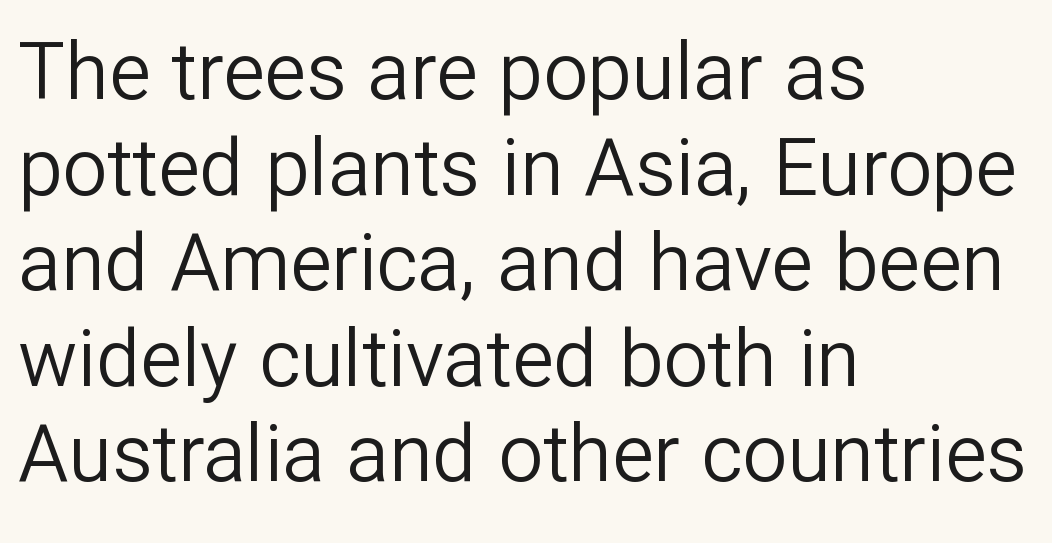
This rendering employs a face without finishing strokes, i.e., a sans-serif. Words appear dense and cohesive because spacing is normal. These lines were composed using upright roman letters. Spacing verdict: proportional, widths tailored to each character.
